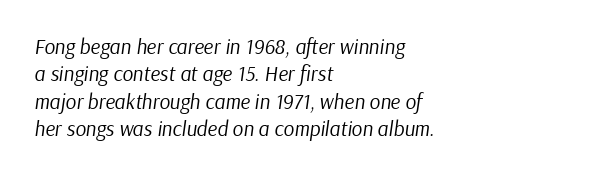
The image shows 21 px text type, italic (leaning right); set left-aligned, normal line spacing (1.3x), normal letter spacing, not underlined.
